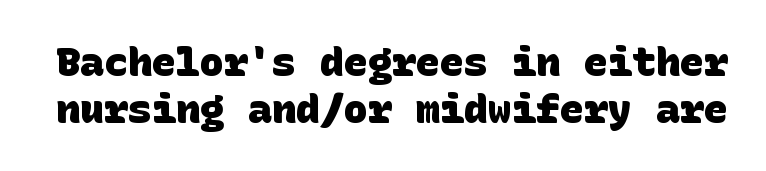
{"serif": "no", "bold": "yes", "weight": "heavy", "width": "normal", "stroke_contrast": "low", "x_height": "large", "underline": "no", "line_spacing_ratio": 1.17, "letter_spacing": "normal", "letter_spacing_em": 0.0, "glyph_px": 40}
